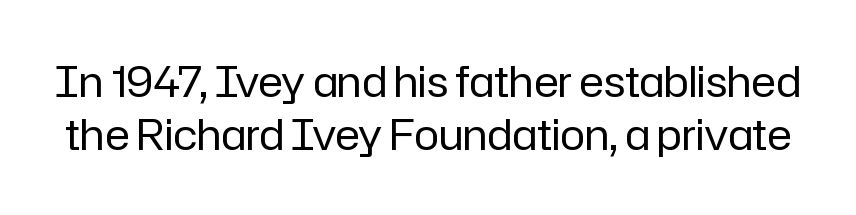
{"serif": "no", "italic": "no", "bold": "no", "weight": "regular", "width": "normal", "stroke_contrast": "low", "x_height": "medium", "monospaced": "no", "underline": "no", "line_spacing": "normal", "line_spacing_ratio": 1.26, "letter_spacing": "normal", "letter_spacing_em": 0.0, "glyph_px": 42}
